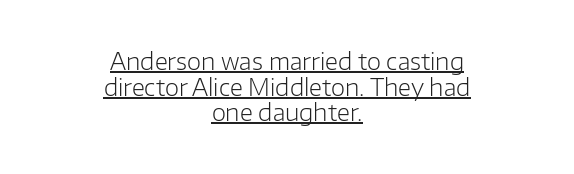
Q: Is the text bold? A: No.
Q: Is the text italic (slanted)? A: No, it is upright.
Q: Is the text underlined? A: Yes.
Q: How is the paragraph aligned? A: Centered.
Q: Is the spacing between letters normal or unusually wide? A: Normal.
Q: Is the spacing between lines tight, normal or loose? A: Tight.
